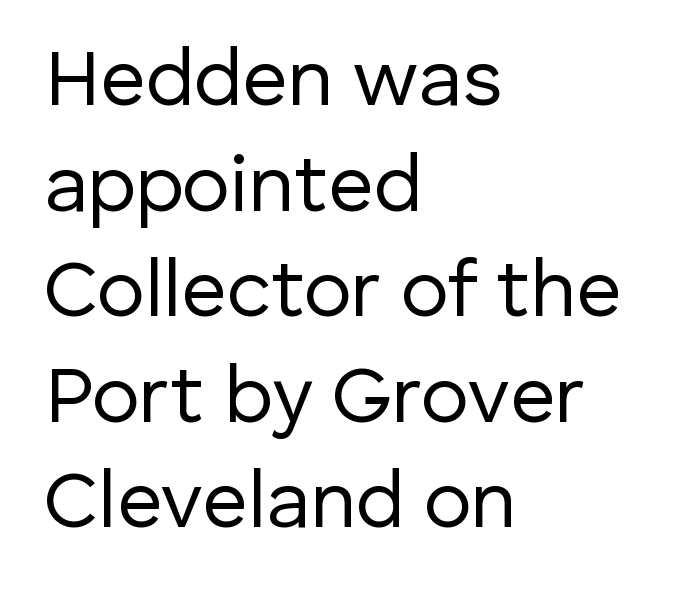
The image shows 80 px regular-weight sans-serif type, upright; set left-aligned, normal line spacing (1.32x), normal letter spacing, not underlined; low stroke contrast and a medium x-height.
